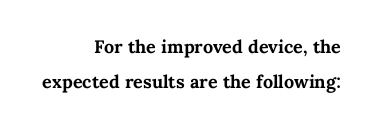
The image shows 24 px bold type, upright; set right-aligned, normal line spacing (1.46x), normal letter spacing, not underlined.
